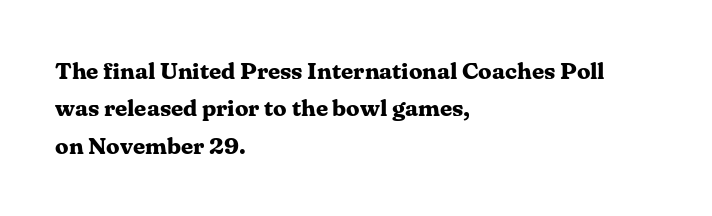
Q: Is the text bold? A: Yes.
Q: Is the text italic (slanted)? A: No, it is upright.
Q: Is the text underlined? A: No.
Q: How is the paragraph aligned? A: Left-aligned.
Q: Is the spacing between letters normal or unusually wide? A: Normal.
Q: Is the spacing between lines tight, normal or loose? A: Normal.
